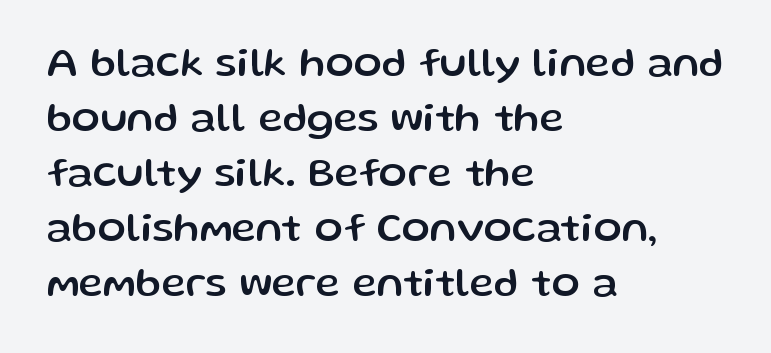
The image shows 42 px sans-serif type, upright; set left-aligned, normal line spacing (1.31x), normal letter spacing, not underlined; low stroke contrast and a medium x-height.
